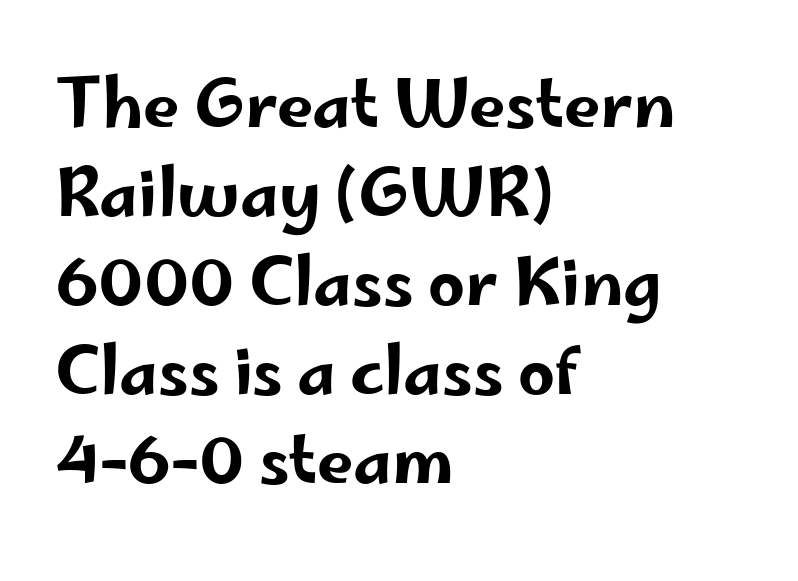
Examine the stroke ends and you'll find no serifs. These lines stack with their left ends in a neat column. Whoever set this chose a conventional vertical rhythm. Style check: upright.
